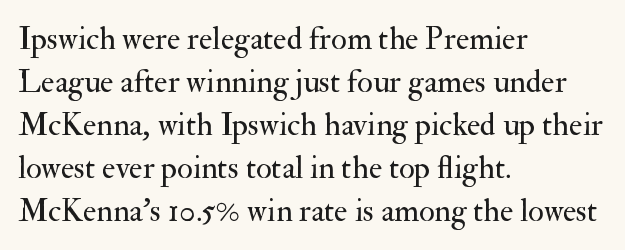
Q: Is the text bold? A: No.
Q: Is the text italic (slanted)? A: No, it is upright.
Q: Is the typeface a serif or a sans-serif typeface? A: Serif.
Q: Is the text underlined? A: No.
Q: How is the paragraph aligned? A: Left-aligned.
Q: Is the spacing between letters normal or unusually wide? A: Normal.
Q: Is the spacing between lines tight, normal or loose? A: Normal.
Q: Width (condensed, normal, or wide)? A: Normal.
Q: Stroke contrast? A: Medium.
Q: x-height? A: Small.
Q: Monospaced? A: No.
